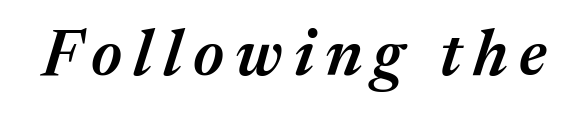
The image shows 65 px semibold type, italic (leaning right); set not underlined; medium stroke contrast and a medium x-height.
